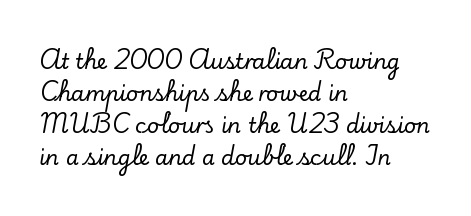
{"underline": "no", "align": "left", "line_spacing": "normal", "line_spacing_ratio": 1.53, "letter_spacing": "normal", "letter_spacing_em": 0.0, "glyph_px": 21}
